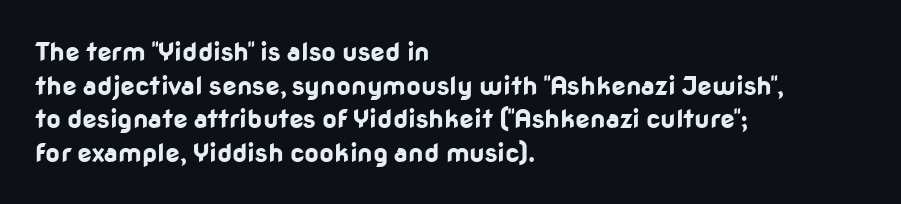
The image shows 26 px bold type, upright; set left-aligned, normal line spacing (1.29x), normal letter spacing, not underlined.
